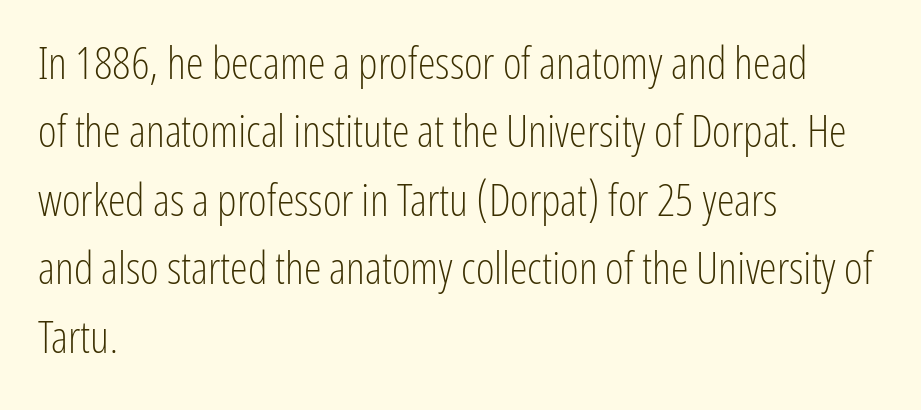
Does the lettering tilt? It doesn't — this is upright. Each new line begins a customary step beneath the previous one. Descender tails drop into unmarked territory. Is this a heavy cut? Hardly; it is regular or lighter.
